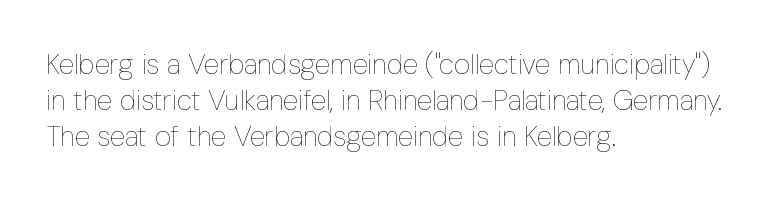
Horizontally, the lines are justified to the leading edge only. The space between consecutive lines is moderate. Unmarked baselines from the first word to the last. Posture: vertical.
